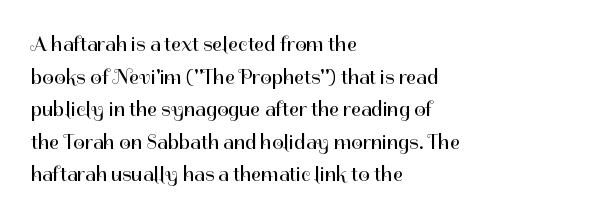
The axis of the letterforms is exactly vertical. Here the glyphs are tracked normally, forming tight word shapes. Descenders hang freely into open space. Line beginnings align vertically; line endings do not. The rows are spaced the way most documents space them.
